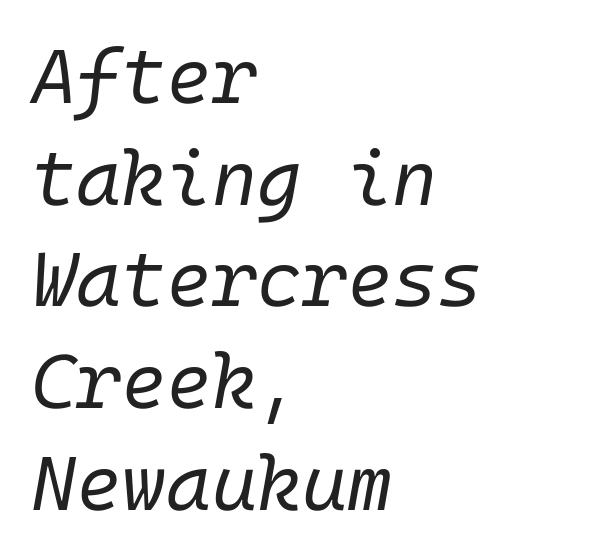
{"italic": "yes", "lean": "right", "slant_degrees": 10, "bold": "no", "weight": "regular", "width": "normal", "stroke_contrast": "low", "x_height": "medium", "underline": "no", "align": "left", "line_spacing": "normal", "line_spacing_ratio": 1.32, "letter_spacing": "normal", "letter_spacing_em": 0.0, "glyph_px": 77}
